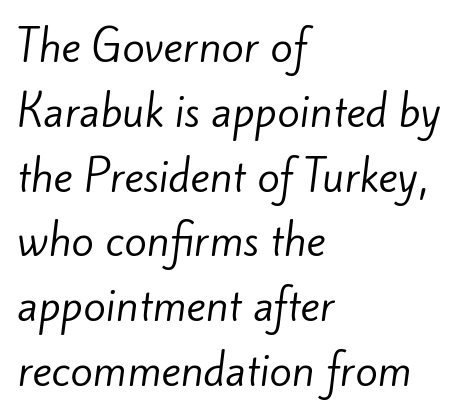
Q: Is the text bold? A: No.
Q: Is the typeface a serif or a sans-serif typeface? A: Sans-serif.
Q: Is the text underlined? A: No.
Q: How is the paragraph aligned? A: Left-aligned.
Q: Is the spacing between letters normal or unusually wide? A: Normal.
Q: Is the spacing between lines tight, normal or loose? A: Normal.
Q: Width (condensed, normal, or wide)? A: Normal.
Q: Stroke contrast? A: Low.
Q: x-height? A: Small.
Q: Monospaced? A: No.
